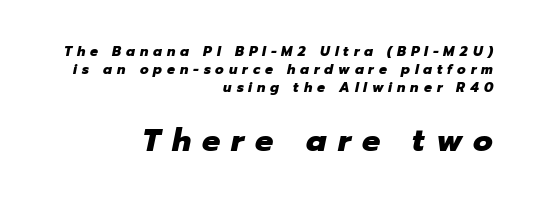
Q: Is the text bold? A: Yes.
Q: Is the text italic (slanted)? A: Yes, it leans right by about 12 degrees.
Q: Is the text underlined? A: No.
Q: How is the paragraph aligned? A: Right-aligned.
Q: Is the spacing between letters normal or unusually wide? A: Unusually wide.
Q: Is the spacing between lines tight, normal or loose? A: Normal.
Q: Which block of text is set in a larger size, the first (top) or the second (bottom)? A: The second (bottom) one.
Q: Width (condensed, normal, or wide)? A: Normal.
Q: Stroke contrast? A: Low.
Q: x-height? A: Medium.
Q: Monospaced? A: No.
